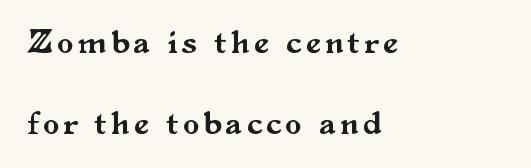
{"serif": "yes", "italic": "no", "width": "normal", "stroke_contrast": "medium", "x_height": "small", "monospaced": "no", "underline": "no", "align": "left", "line_spacing": "loose", "line_spacing_ratio": 2.44, "glyph_px": 33}
